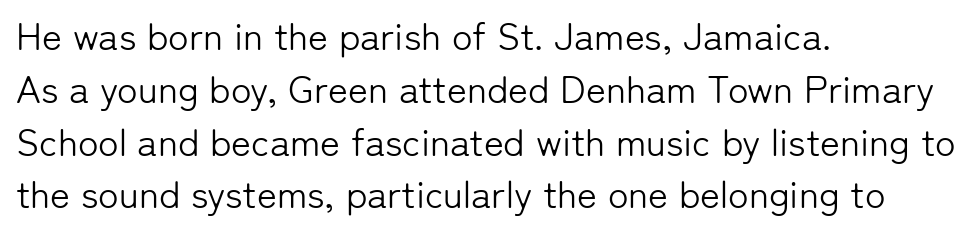
{"serif": "no", "italic": "no", "bold": "no", "weight": "light", "width": "normal", "stroke_contrast": "low", "x_height": "medium", "monospaced": "no", "underline": "no", "align": "left", "line_spacing": "normal", "line_spacing_ratio": 1.39, "letter_spacing": "normal", "letter_spacing_em": 0.0, "glyph_px": 38}
